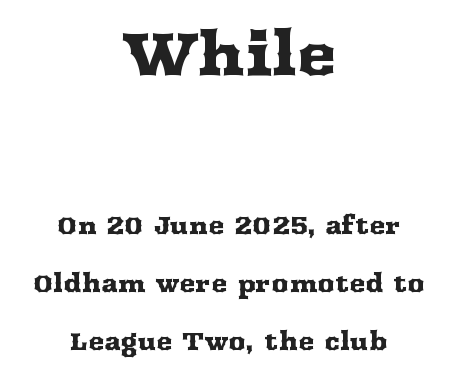
{"serif": "yes", "italic": "no", "width": "wide", "stroke_contrast": "medium", "x_height": "medium", "monospaced": "no", "underline": "no", "align": "center", "line_spacing": "loose", "line_spacing_ratio": 2.42, "letter_spacing": "normal", "letter_spacing_em": 0.0, "larger_block": "first", "size_ratio": 2.5, "glyph_px": 60}
